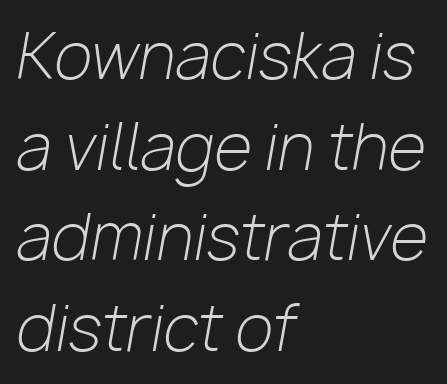
Q: Is the text bold? A: No.
Q: Is the text italic (slanted)? A: Yes, it leans right by about 10 degrees.
Q: Is the text underlined? A: No.
Q: How is the paragraph aligned? A: Left-aligned.
Q: Is the spacing between letters normal or unusually wide? A: Normal.
Q: Is the spacing between lines tight, normal or loose? A: Normal.
Q: Width (condensed, normal, or wide)? A: Normal.
Q: Stroke contrast? A: Low.
Q: x-height? A: Medium.
Q: Monospaced? A: No.
